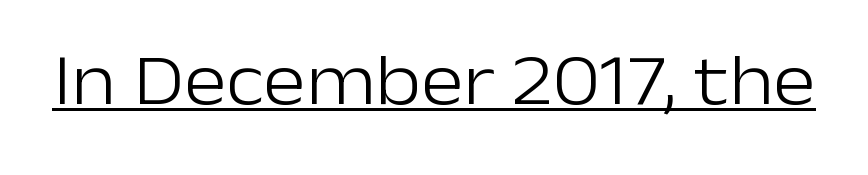
{"serif": "no", "italic": "no", "bold": "no", "weight": "light", "width": "normal", "stroke_contrast": "low", "x_height": "medium", "monospaced": "no", "underline": "yes", "letter_spacing": "normal", "letter_spacing_em": 0.0, "glyph_px": 73}
